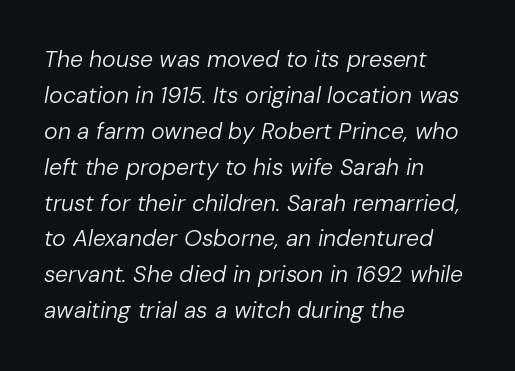
{"italic": "yes", "lean": "right", "slant_degrees": 10, "bold": "no", "underline": "no", "align": "left", "line_spacing": "normal", "line_spacing_ratio": 1.56, "letter_spacing": "normal", "letter_spacing_em": 0.0, "glyph_px": 23}
